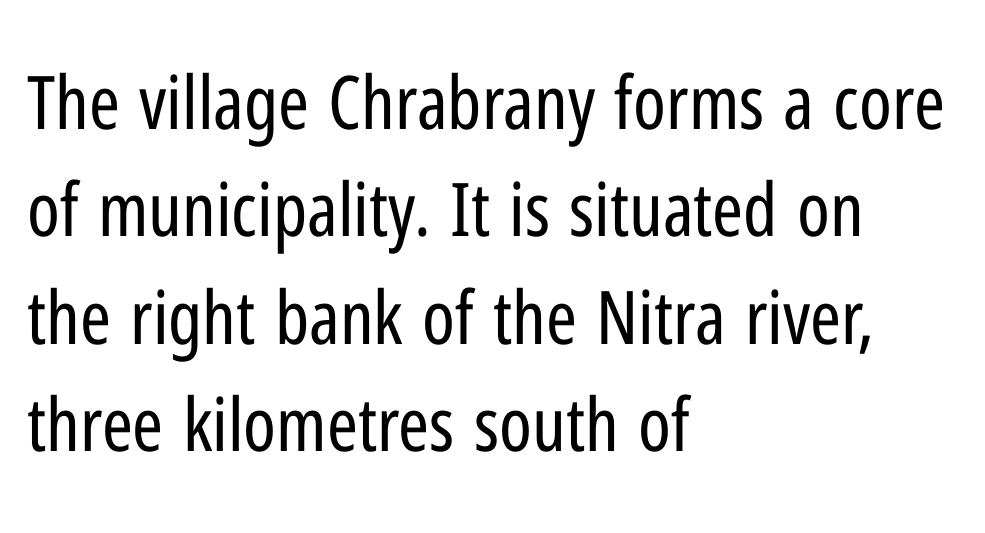
Q: Is the text bold? A: No.
Q: Is the text italic (slanted)? A: No, it is upright.
Q: Is the typeface a serif or a sans-serif typeface? A: Sans-serif.
Q: Is the text underlined? A: No.
Q: How is the paragraph aligned? A: Left-aligned.
Q: Is the spacing between letters normal or unusually wide? A: Normal.
Q: Is the spacing between lines tight, normal or loose? A: Normal.
Q: Width (condensed, normal, or wide)? A: Condensed.
Q: Stroke contrast? A: Low.
Q: x-height? A: Medium.
Q: Monospaced? A: No.
